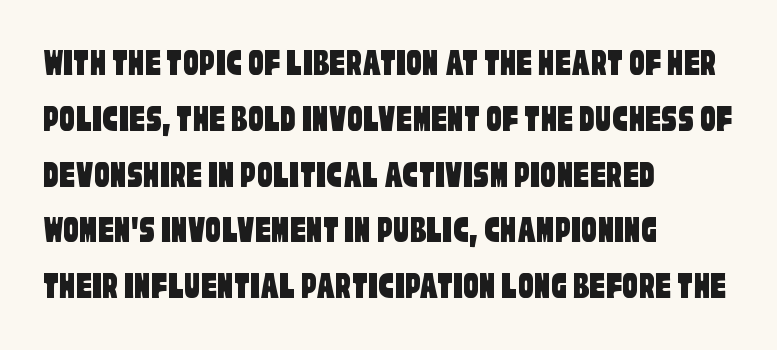
The image shows 39 px condensed sans-serif type; set left-aligned, normal line spacing (1.43x), normal letter spacing, not underlined; low stroke contrast and a large x-height.
